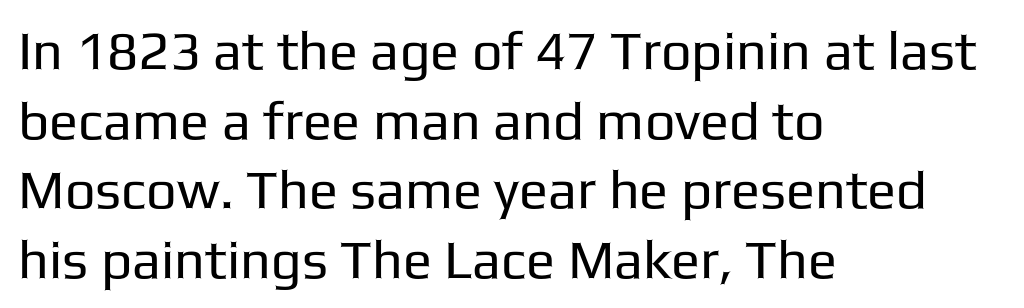
The image shows 54 px regular-weight sans-serif type, upright; set left-aligned, normal line spacing (1.29x), normal letter spacing, not underlined; low stroke contrast and a medium x-height.
